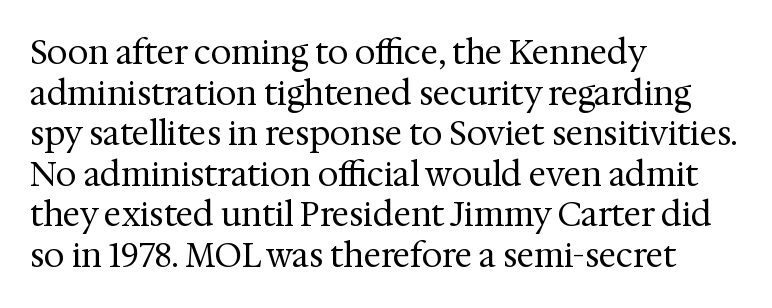
{"serif": "yes", "italic": "no", "bold": "no", "weight": "regular", "width": "normal", "stroke_contrast": "medium", "x_height": "medium", "monospaced": "no", "underline": "no", "align": "left", "line_spacing_ratio": 1.23, "letter_spacing": "normal", "letter_spacing_em": 0.0, "glyph_px": 33}
